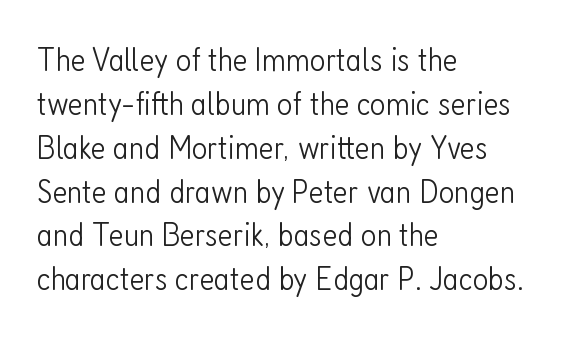
The image shows 34 px light, condensed sans-serif type, upright; set left-aligned, normal line spacing (1.29x), normal letter spacing, not underlined; low stroke contrast and a medium x-height.
